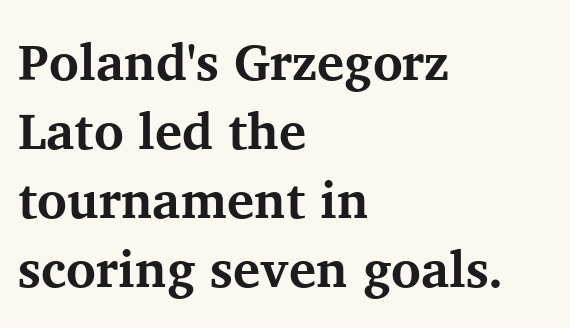
{"serif": "yes", "italic": "no", "bold": "yes", "weight": "bold", "width": "normal", "stroke_contrast": "medium", "x_height": "medium", "monospaced": "no", "underline": "no", "align": "left", "line_spacing": "normal", "line_spacing_ratio": 1.35, "letter_spacing": "normal", "letter_spacing_em": 0.0, "glyph_px": 51}
